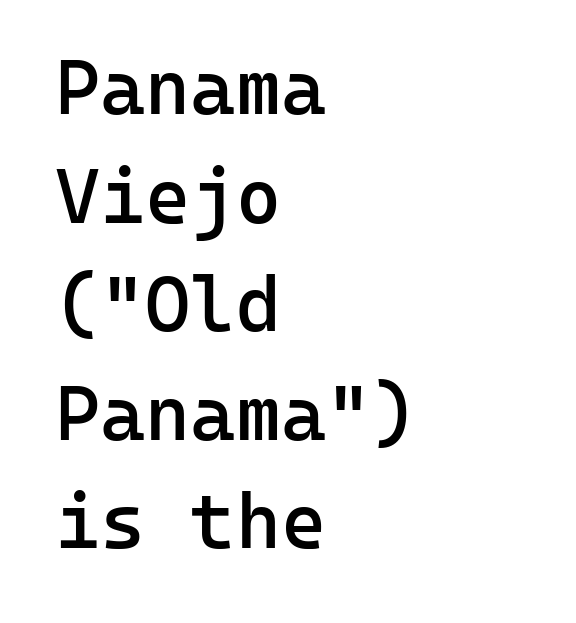
Q: Is the text bold? A: Semi-bold.
Q: Is the text italic (slanted)? A: No, it is upright.
Q: Is the typeface a serif or a sans-serif typeface? A: Sans-serif.
Q: Is the text underlined? A: No.
Q: How is the paragraph aligned? A: Left-aligned.
Q: Is the spacing between letters normal or unusually wide? A: Normal.
Q: Is the spacing between lines tight, normal or loose? A: Normal.
Q: Width (condensed, normal, or wide)? A: Normal.
Q: Stroke contrast? A: Low.
Q: x-height? A: Medium.
Q: Monospaced? A: Yes.
